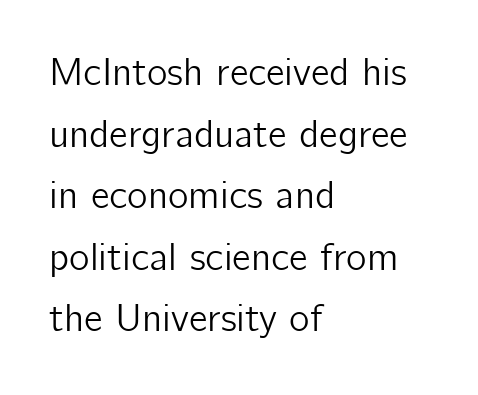
The image shows 39 px sans-serif type, upright; set left-aligned, normal line spacing (1.58x), normal letter spacing, not underlined; low stroke contrast and a medium x-height.
